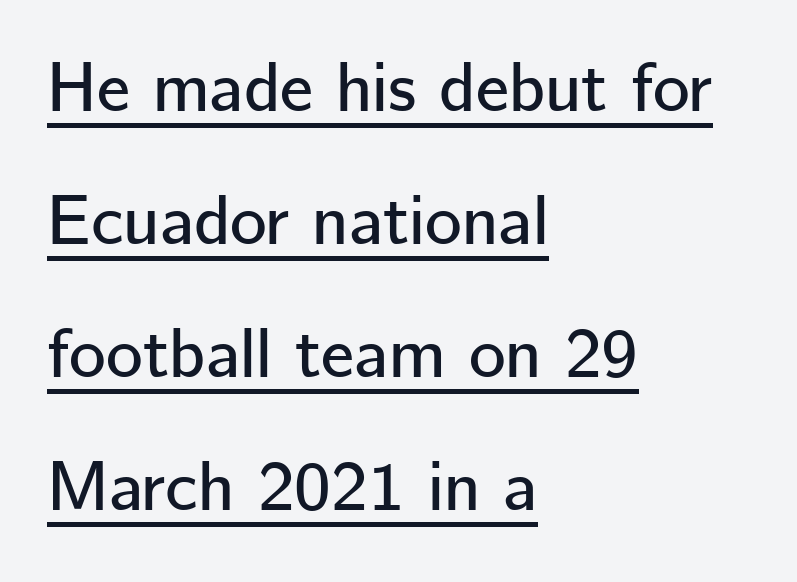
{"serif": "no", "italic": "no", "width": "normal", "stroke_contrast": "low", "x_height": "medium", "monospaced": "no", "underline": "yes", "align": "left", "line_spacing": "loose", "line_spacing_ratio": 1.9, "letter_spacing": "normal", "letter_spacing_em": 0.0, "glyph_px": 70}
